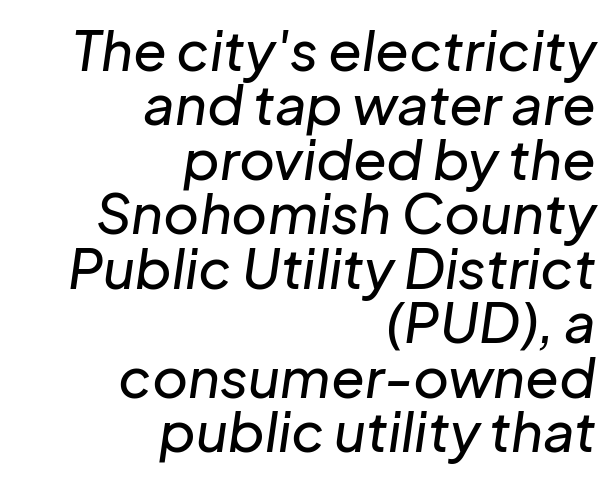
Does extra space separate the letters? No, they use regular spacing. Posture: slanted. The passage shown is not underscored anywhere. The letters advance in unequal steps, a hallmark of proportional type. Layout note: lines flush right.
